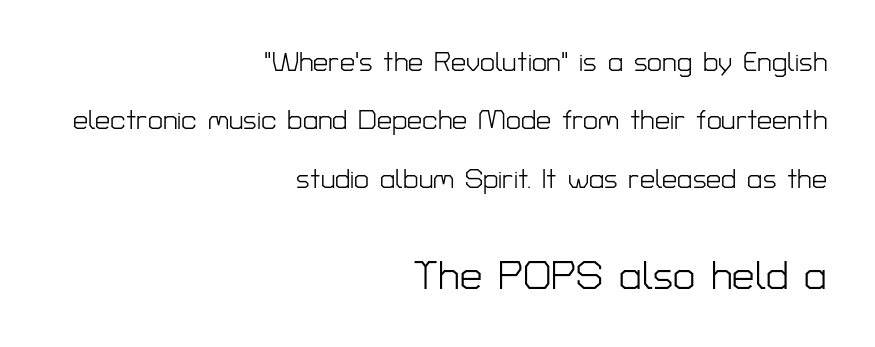
The later block is typeset at a bigger size than the earlier block. The rendering uses a large line-height, opening up the rows. Think of a printed novel: that variable character pitch is what you see here. In terms of posture, this sample is upright. The type is set solid horizontally, with unmodified tracking. In terms of letterform style, serifs are entirely absent.
